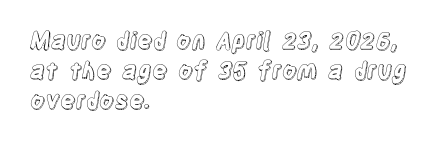
{"underline": "no", "align": "left", "line_spacing": "normal", "line_spacing_ratio": 1.31, "letter_spacing": "normal", "letter_spacing_em": 0.0, "glyph_px": 23}
